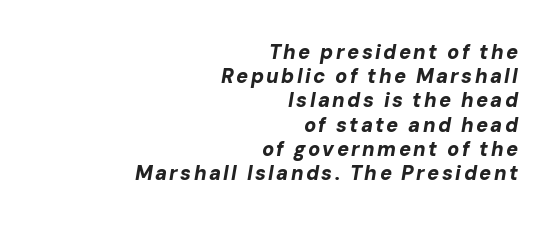
Q: Is the text bold? A: Yes.
Q: Is the text italic (slanted)? A: Yes, it leans right by about 10 degrees.
Q: Is the text underlined? A: No.
Q: How is the paragraph aligned? A: Right-aligned.
